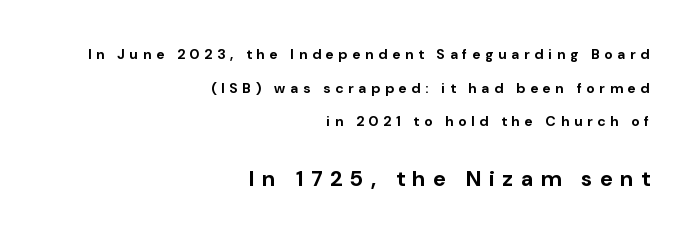
{"italic": "no", "bold": "yes", "underline": "no", "align": "right", "line_spacing": "loose", "line_spacing_ratio": 2.41, "letter_spacing": "wide", "letter_spacing_em": 0.36, "larger_block": "second", "size_ratio": 1.57, "glyph_px": 22}
